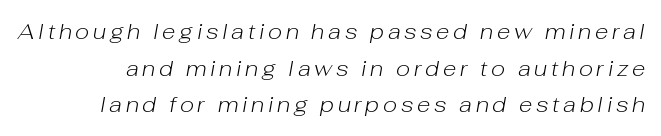
Q: Is the text bold? A: No.
Q: Is the text italic (slanted)? A: Yes, it leans right by about 10 degrees.
Q: Is the text underlined? A: No.
Q: Is the spacing between lines tight, normal or loose? A: Normal.
